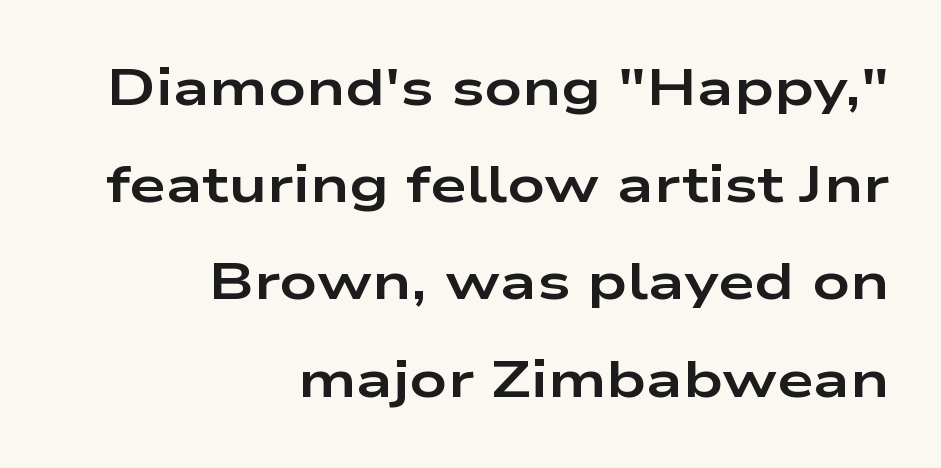
The image shows 52 px bold, wide sans-serif type, upright; set right-aligned, line spacing 1.87x, normal letter spacing, not underlined; low stroke contrast and a medium x-height.
